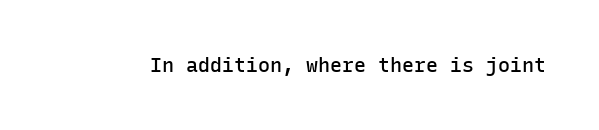
{"italic": "no", "bold": "semi", "underline": "no", "letter_spacing": "normal", "letter_spacing_em": 0.0, "glyph_px": 20}
